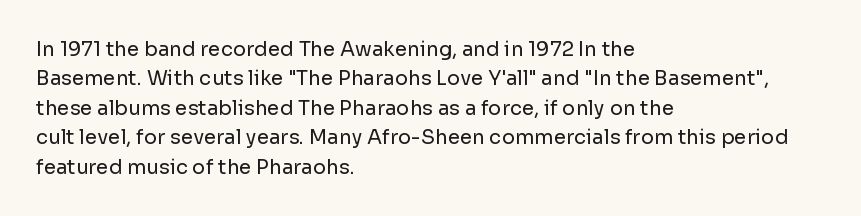
{"italic": "no", "bold": "no", "underline": "no", "align": "left", "line_spacing": "normal", "line_spacing_ratio": 1.47, "letter_spacing": "normal", "letter_spacing_em": 0.0, "glyph_px": 20}
